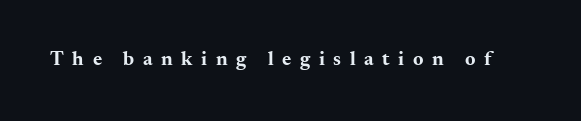
{"italic": "no", "bold": "yes", "underline": "no", "letter_spacing": "wide", "letter_spacing_em": 0.43, "glyph_px": 20}
